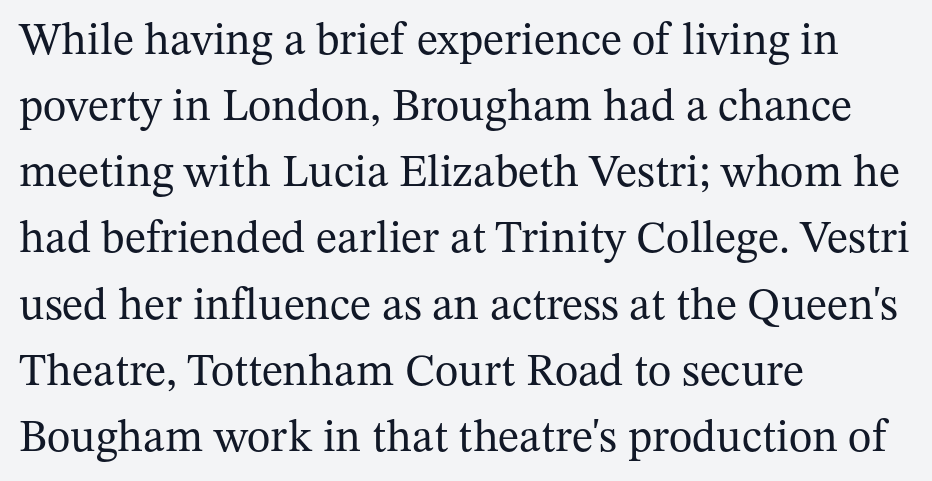
{"serif": "yes", "italic": "no", "bold": "no", "weight": "regular", "width": "normal", "stroke_contrast": "medium", "x_height": "medium", "monospaced": "no", "underline": "no", "align": "left", "line_spacing": "normal", "line_spacing_ratio": 1.47, "letter_spacing": "normal", "letter_spacing_em": 0.0, "glyph_px": 45}
